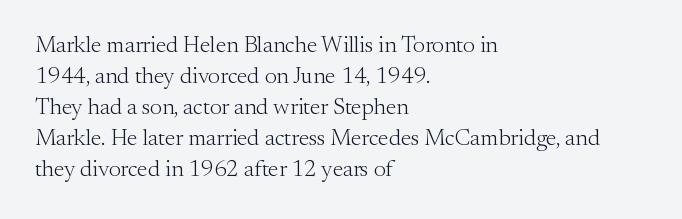
Q: Is the text bold? A: No.
Q: Is the text italic (slanted)? A: No, it is upright.
Q: Is the text underlined? A: No.
Q: How is the paragraph aligned? A: Left-aligned.
Q: Is the spacing between letters normal or unusually wide? A: Normal.
Q: Is the spacing between lines tight, normal or loose? A: Normal.
